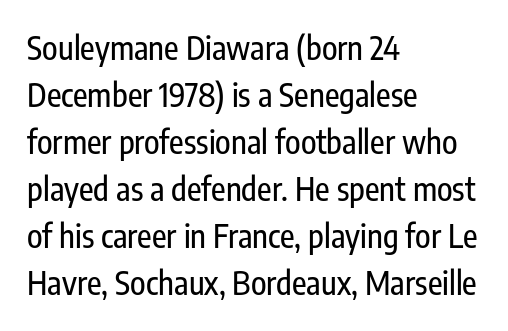
{"serif": "no", "italic": "no", "width": "condensed", "stroke_contrast": "low", "x_height": "medium", "monospaced": "no", "underline": "no", "align": "left", "line_spacing": "normal", "line_spacing_ratio": 1.47, "letter_spacing": "normal", "letter_spacing_em": 0.0, "glyph_px": 32}
